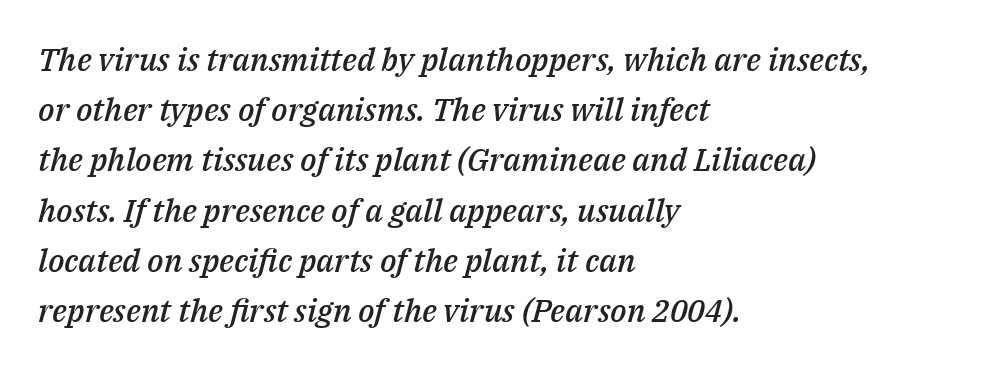
{"italic": "yes", "lean": "right", "slant_degrees": 14, "bold": "semi", "weight": "semibold", "width": "normal", "stroke_contrast": "medium", "x_height": "medium", "monospaced": "no", "underline": "no", "align": "left", "line_spacing": "normal", "line_spacing_ratio": 1.57, "letter_spacing": "normal", "letter_spacing_em": 0.0, "glyph_px": 32}
